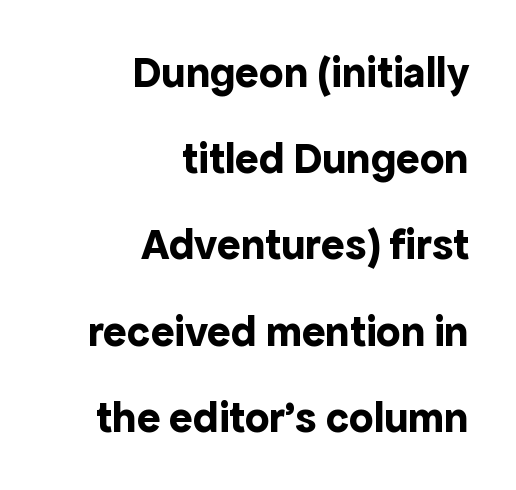
The image shows 44 px bold sans-serif type, upright; set right-aligned, loose line spacing (1.96x), normal letter spacing, not underlined; a medium x-height.
